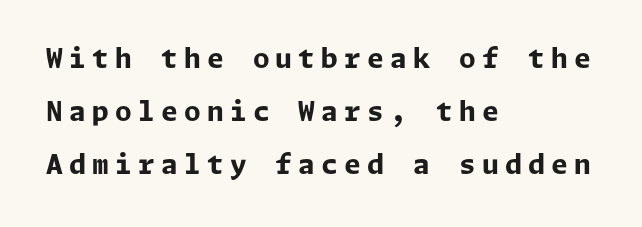
The image shows 27 px bold type, upright; set left-aligned, loose line spacing (1.97x), unusually wide letter spacing (+0.23 em), not underlined.
